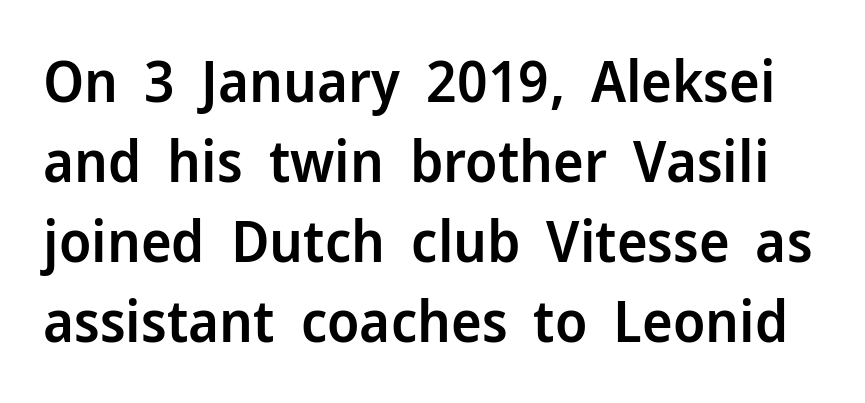
The image shows 58 px semibold sans-serif type, upright; set normal line spacing (1.38x), normal letter spacing, not underlined; low stroke contrast and a medium x-height.
